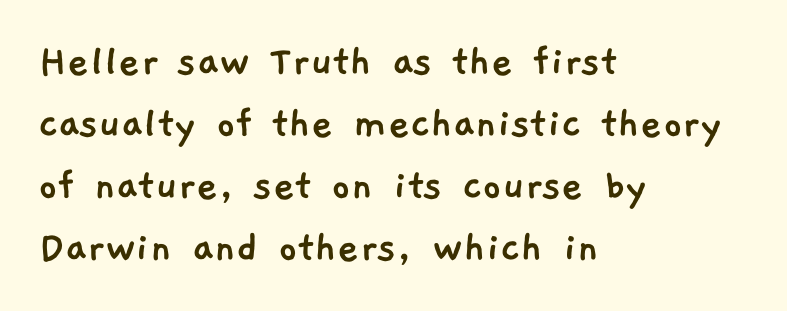
{"serif": "no", "width": "normal", "stroke_contrast": "low", "x_height": "medium", "monospaced": "no", "underline": "no", "align": "left", "line_spacing": "normal", "line_spacing_ratio": 1.32, "letter_spacing": "normal", "letter_spacing_em": 0.0, "glyph_px": 47}
